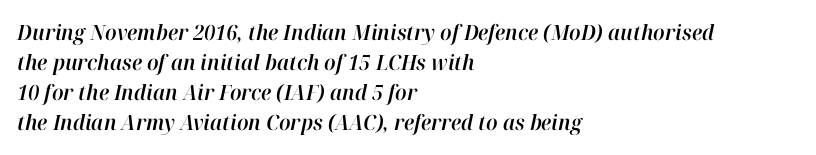
Q: Is the text italic (slanted)? A: Yes, it leans right by about 12 degrees.
Q: Is the text underlined? A: No.
Q: How is the paragraph aligned? A: Left-aligned.
Q: Is the spacing between letters normal or unusually wide? A: Normal.
Q: Is the spacing between lines tight, normal or loose? A: Normal.
